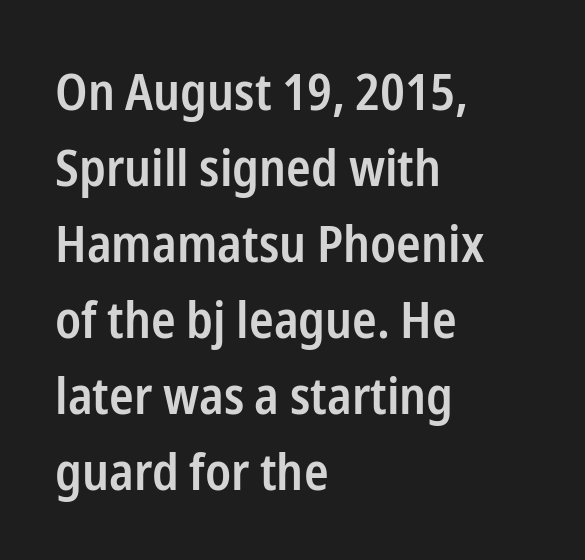
The passage is arranged the way most books set body copy — flush left. No word sits above an underline. Emphasis by weight is partial: semibold. The letterforms sit shoulder to shoulder at normal distance. You could not count columns in this text — the font is proportionally spaced. Vertical spacing — default.
